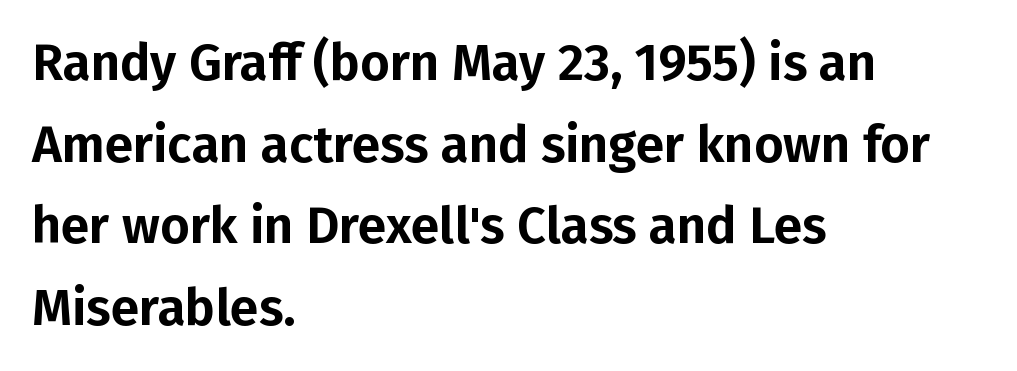
Q: Is the text italic (slanted)? A: No, it is upright.
Q: Is the typeface a serif or a sans-serif typeface? A: Sans-serif.
Q: Is the text underlined? A: No.
Q: How is the paragraph aligned? A: Left-aligned.
Q: Is the spacing between letters normal or unusually wide? A: Normal.
Q: Is the spacing between lines tight, normal or loose? A: Normal.
Q: Width (condensed, normal, or wide)? A: Normal.
Q: Stroke contrast? A: Low.
Q: x-height? A: Medium.
Q: Monospaced? A: No.
